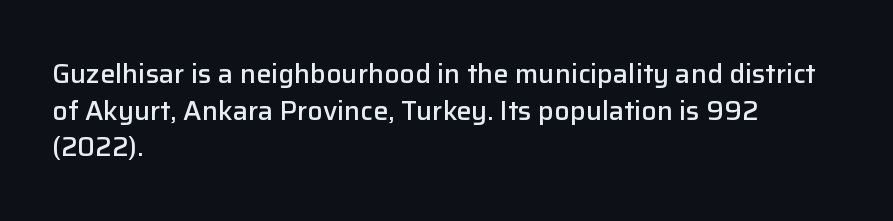
The image shows 27 px text type, upright; set left-aligned, normal line spacing (1.36x), normal letter spacing, not underlined.
